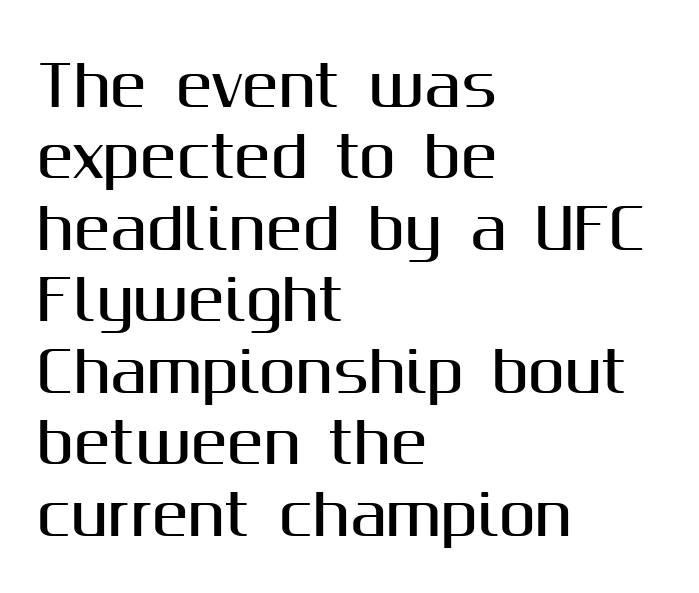
{"serif": "no", "italic": "no", "width": "normal", "stroke_contrast": "medium", "x_height": "medium", "monospaced": "no", "underline": "no", "align": "left", "line_spacing": "normal", "line_spacing_ratio": 1.3, "letter_spacing": "normal", "letter_spacing_em": 0.0, "glyph_px": 55}
